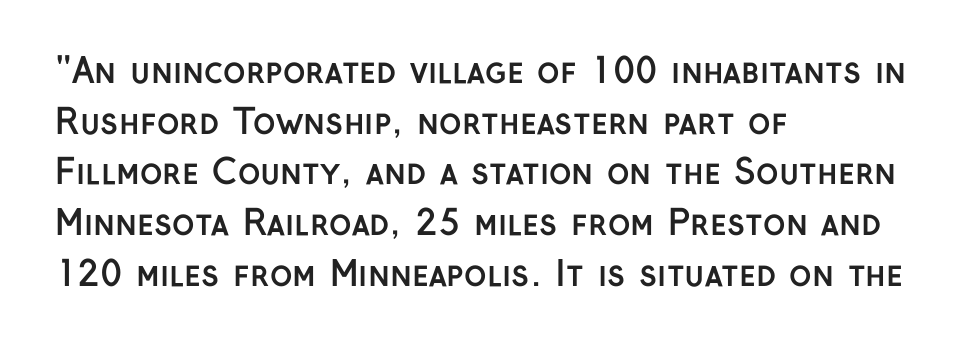
The image shows 34 px semibold sans-serif type, upright; set left-aligned, normal line spacing (1.49x), normal letter spacing, not underlined; low stroke contrast and a medium x-height.
